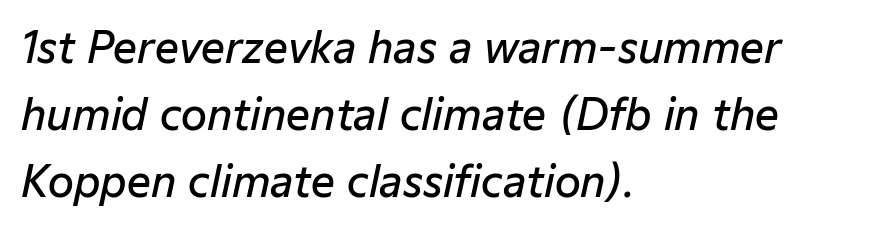
Note the varied advance widths — an 'i' is clearly narrower than an 'm'. Beneath every word, the page is bare. The line-height multiplier appears to be the usual default. A fair bit of extra ink — the face is semibold, not bold.
